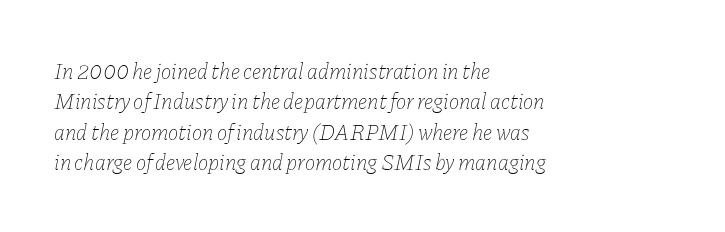
The image shows 22 px text type, italic (leaning right); set left-aligned, normal line spacing (1.38x), normal letter spacing, not underlined.
